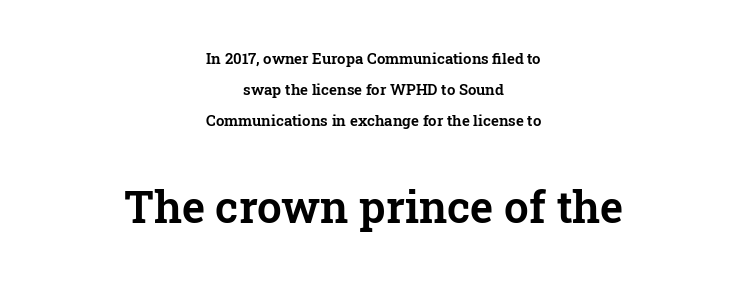
{"serif": "yes", "italic": "no", "width": "normal", "stroke_contrast": "low", "x_height": "medium", "monospaced": "no", "underline": "no", "align": "center", "line_spacing": "loose", "line_spacing_ratio": 2.06, "letter_spacing": "normal", "letter_spacing_em": 0.0, "larger_block": "second", "size_ratio": 2.93, "glyph_px": 44}
